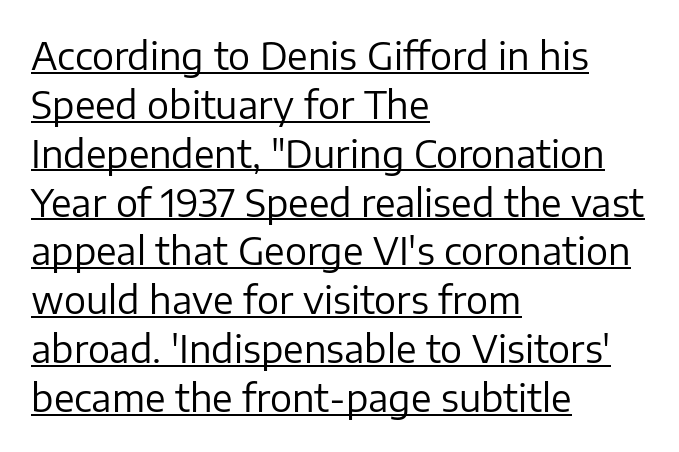
Letter spacing: default. Examine the stroke ends and you'll find no serifs. Alignment: flush left. Is this a fixed-width face? No — the glyphs have proportional, varying widths. Is there an underline? Yes — a line sits under the letters.
